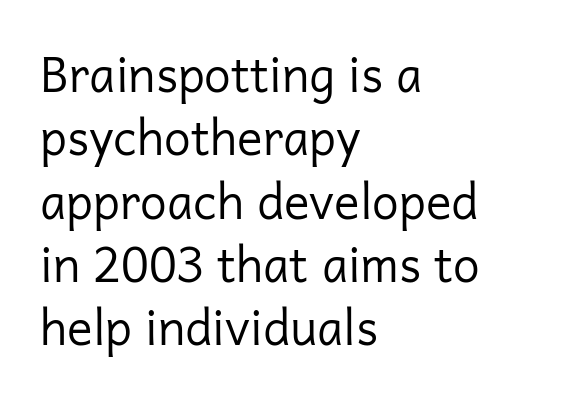
Each word holds together tightly as a unit, with standard inter-letter gaps. How would I describe the line gaps? Plain and ordinary. Typeset ragged right — the left edge is the straight one. The font's upright variant was chosen for this text.
